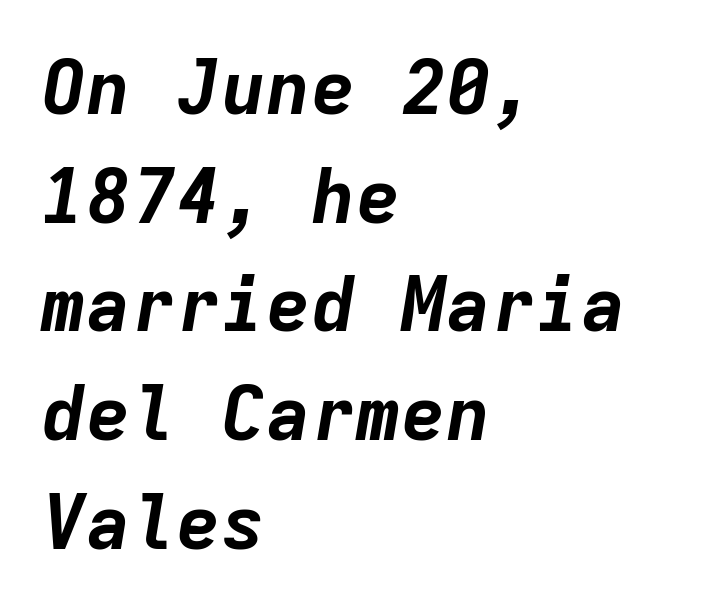
You'd pick this weight for a headline — it's a proper bold. Typeset ragged right — the left edge is the straight one. Slanted lettering throughout. These lines keep a tight, regular rhythm from letter to letter. The area under the type is left untouched.
